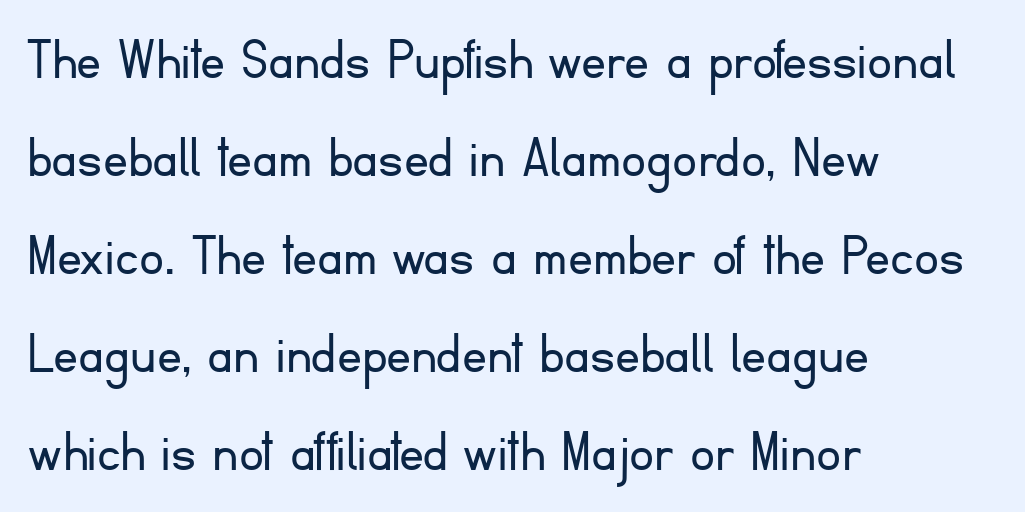
Compared with a centered layout, this one pins lines to the left instead. Is the type heavy? It reads as light-to-regular instead. The block of text has a typical density, with ordinary space between rows. Do the characters align in a grid? No, the font is proportional. Designer's note — italics off, roman on. Each letter's strokes conclude bluntly, with no projecting serifs.
